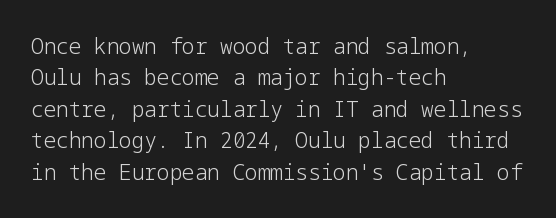
Each row of text sits above clean, open space. Italic? Not at all — the glyphs are vertical. Typeset ragged right — the left edge is the straight one. Each word holds together tightly as a unit, with standard inter-letter gaps. Interline gaps are of average width in this sample.
